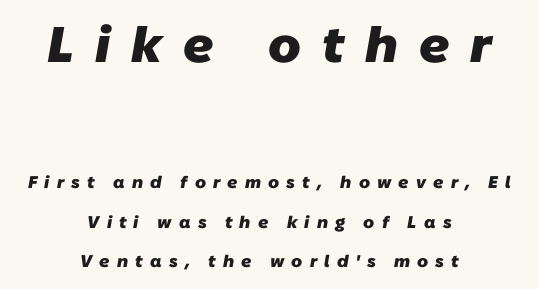
A typesetter would call this leading open, well beyond the default. Horizontal alignment here is central, giving a formal, balanced look. The strip under each line holds only bare page. A typesetter would call this proportional, since set widths differ per character. Look at the bottom of the vertical strokes: they stop flat, with no serifs. Students, this is bold: see how much ink each stroke carries.
